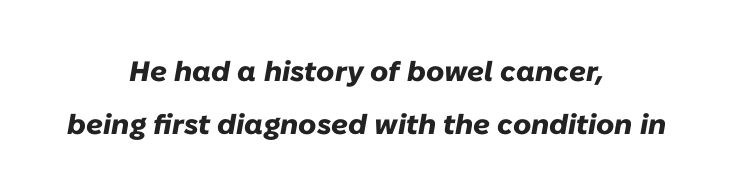
Q: Is the text bold? A: Yes.
Q: Is the text italic (slanted)? A: Yes, it leans right by about 10 degrees.
Q: Is the text underlined? A: No.
Q: How is the paragraph aligned? A: Centered.
Q: Is the spacing between letters normal or unusually wide? A: Normal.
Q: Width (condensed, normal, or wide)? A: Normal.
Q: Stroke contrast? A: Low.
Q: x-height? A: Medium.
Q: Monospaced? A: No.
